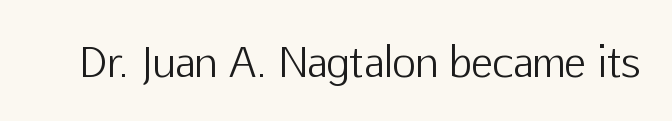
Q: Is the text bold? A: No.
Q: Is the text italic (slanted)? A: No, it is upright.
Q: Is the typeface a serif or a sans-serif typeface? A: Sans-serif.
Q: Is the text underlined? A: No.
Q: Is the spacing between letters normal or unusually wide? A: Normal.
Q: Width (condensed, normal, or wide)? A: Normal.
Q: Stroke contrast? A: Low.
Q: x-height? A: Medium.
Q: Monospaced? A: No.
